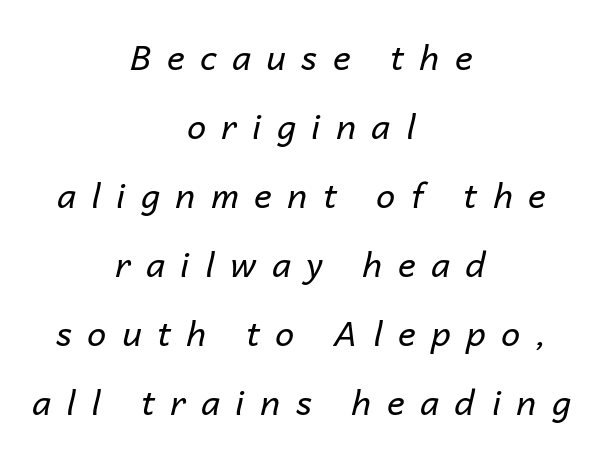
Q: Is the text bold? A: No.
Q: Is the text italic (slanted)? A: Yes, it leans right by about 14 degrees.
Q: Is the text underlined? A: No.
Q: How is the paragraph aligned? A: Centered.
Q: Is the spacing between letters normal or unusually wide? A: Unusually wide.
Q: Is the spacing between lines tight, normal or loose? A: Loose.
Q: Width (condensed, normal, or wide)? A: Normal.
Q: Stroke contrast? A: Low.
Q: x-height? A: Medium.
Q: Monospaced? A: No.
